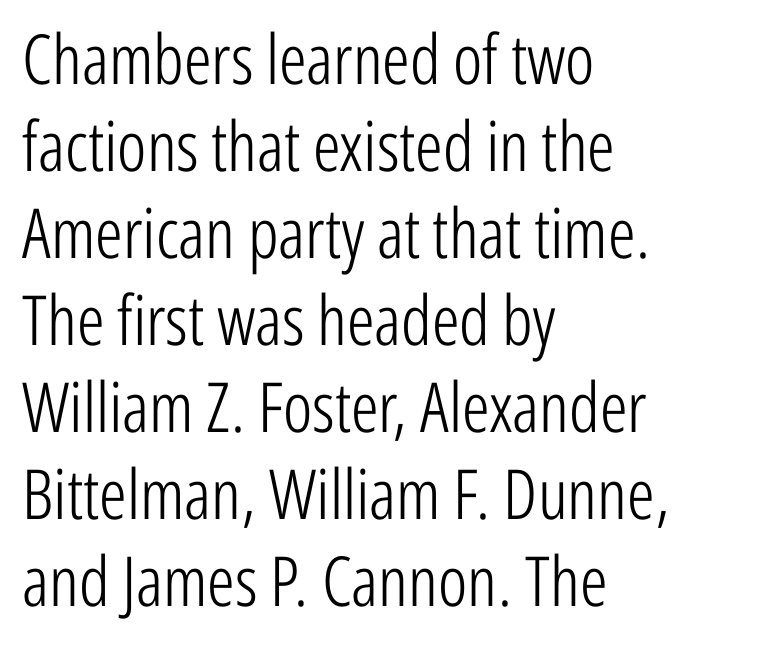
Q: Is the text bold? A: No.
Q: Is the text italic (slanted)? A: No, it is upright.
Q: Is the typeface a serif or a sans-serif typeface? A: Sans-serif.
Q: Is the text underlined? A: No.
Q: How is the paragraph aligned? A: Left-aligned.
Q: Is the spacing between letters normal or unusually wide? A: Normal.
Q: Is the spacing between lines tight, normal or loose? A: Normal.
Q: Width (condensed, normal, or wide)? A: Condensed.
Q: Stroke contrast? A: Low.
Q: x-height? A: Medium.
Q: Monospaced? A: No.
